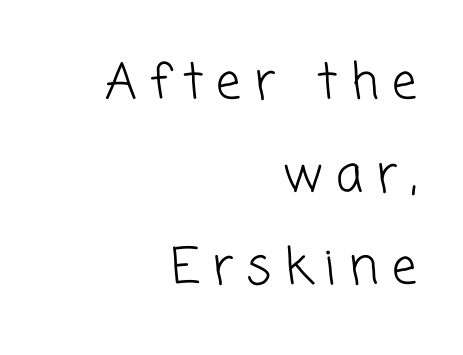
Q: Is the text bold? A: No.
Q: Is the typeface a serif or a sans-serif typeface? A: Sans-serif.
Q: Is the text underlined? A: No.
Q: How is the paragraph aligned? A: Right-aligned.
Q: Is the spacing between letters normal or unusually wide? A: Unusually wide.
Q: Width (condensed, normal, or wide)? A: Normal.
Q: Stroke contrast? A: Low.
Q: x-height? A: Medium.
Q: Monospaced? A: No.
